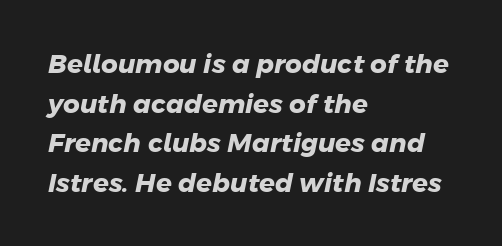
{"bold": "yes", "underline": "no", "align": "left", "line_spacing": "normal", "line_spacing_ratio": 1.52, "letter_spacing": "normal", "letter_spacing_em": 0.0, "glyph_px": 26}
